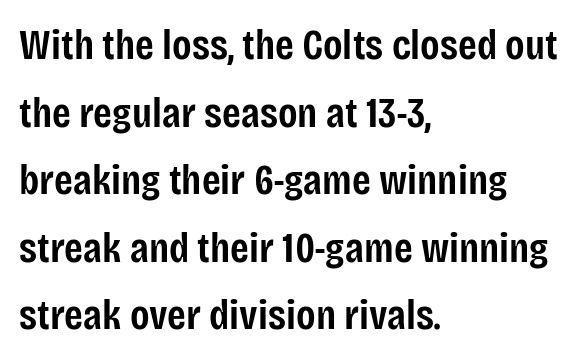
Q: Is the text bold? A: Semi-bold.
Q: Is the text italic (slanted)? A: No, it is upright.
Q: Is the typeface a serif or a sans-serif typeface? A: Sans-serif.
Q: Is the text underlined? A: No.
Q: How is the paragraph aligned? A: Left-aligned.
Q: Is the spacing between letters normal or unusually wide? A: Normal.
Q: Is the spacing between lines tight, normal or loose? A: Normal.
Q: Width (condensed, normal, or wide)? A: Condensed.
Q: Stroke contrast? A: Low.
Q: x-height? A: Large.
Q: Monospaced? A: No.
